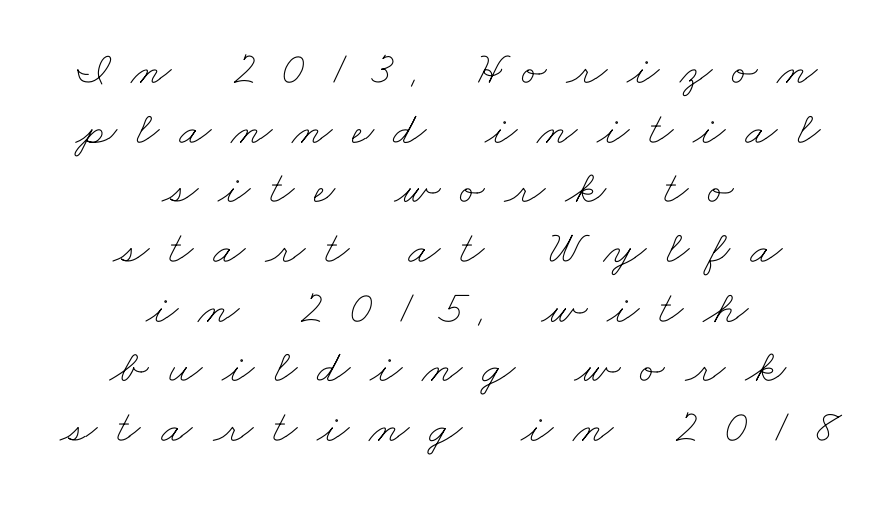
{"bold": "no", "weight": "thin", "width": "wide", "stroke_contrast": "low", "x_height": "small", "monospaced": "no", "underline": "no", "align": "center", "line_spacing": "normal", "line_spacing_ratio": 1.27, "letter_spacing": "wide", "letter_spacing_em": 0.42, "glyph_px": 47}
